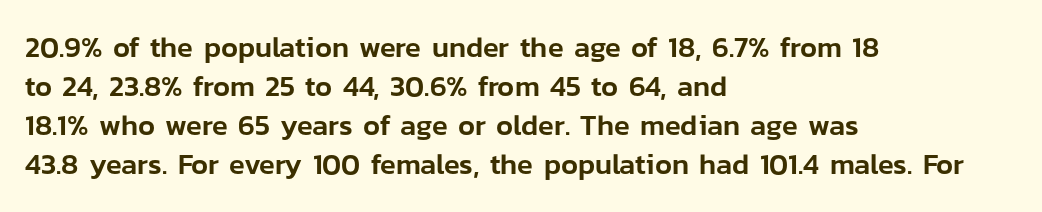
The image shows 29 px sans-serif type, upright; set left-aligned, normal line spacing (1.35x), normal letter spacing, not underlined; low stroke contrast and a medium x-height.
